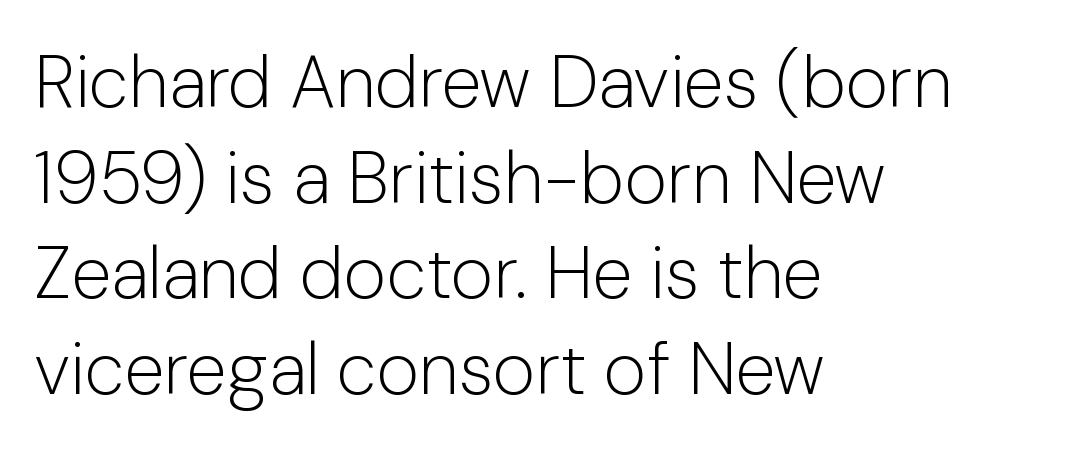
{"serif": "no", "italic": "no", "bold": "no", "weight": "light", "width": "normal", "stroke_contrast": "low", "x_height": "medium", "monospaced": "no", "underline": "no", "align": "left", "line_spacing": "normal", "line_spacing_ratio": 1.31, "letter_spacing": "normal", "letter_spacing_em": 0.0, "glyph_px": 73}
